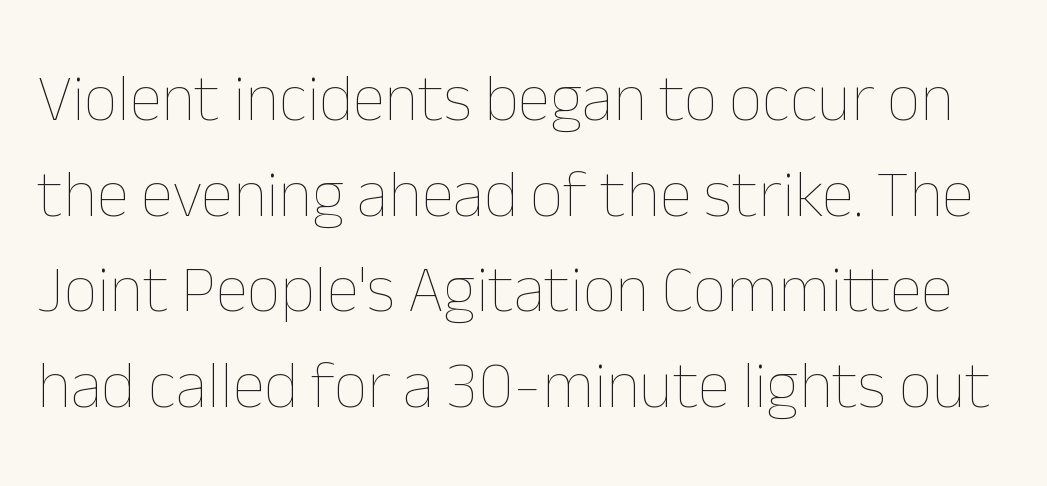
Looks like regular typesetting: each glyph gets only the width it needs. The type sits square on the baseline with zero lean. Does extra space separate the letters? No, they use regular spacing. A typesetter would call this leading conventional body-copy spacing. The glyphs are unaccompanied by any horizontal stroke below them. Stem width sits at or under what a default text font uses.
